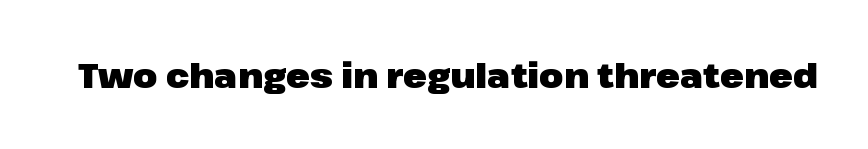
On the weight axis this lands at bold, roughly 700. A typesetter would call this proportional, since set widths differ per character. Spacing between characters is what you'd get straight out of the box. When letters stand straight like this, we call the style roman or upright. The gap between lines stays unmarked.
